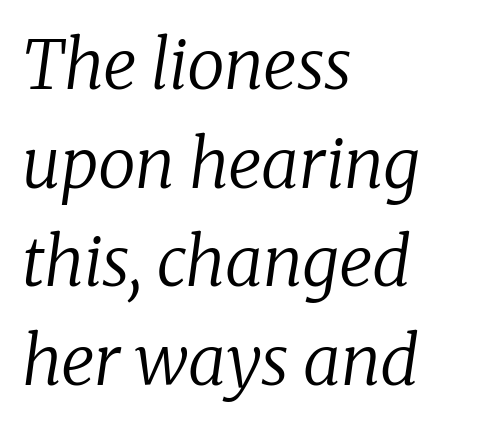
A typesetter would label this face a serif. Looking at the ascenders, they clearly lean. Here the glyphs are tracked normally, forming tight word shapes. Rows of type keep a routine distance in the vertical direction. Compared with a typical body face, this is equally light or lighter still. The typesetter chose a ragged-right arrangement here.
